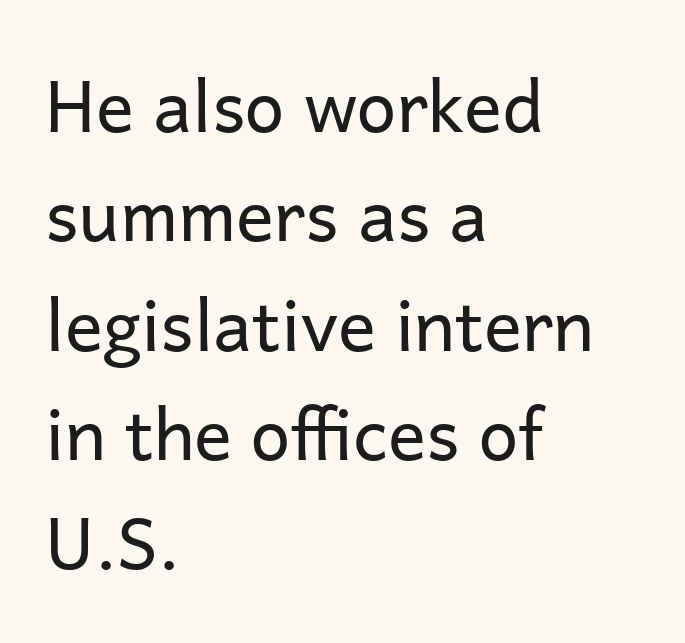
Q: Is the text bold? A: No.
Q: Is the text italic (slanted)? A: No, it is upright.
Q: Is the typeface a serif or a sans-serif typeface? A: Sans-serif.
Q: Is the text underlined? A: No.
Q: How is the paragraph aligned? A: Left-aligned.
Q: Is the spacing between letters normal or unusually wide? A: Normal.
Q: Is the spacing between lines tight, normal or loose? A: Normal.
Q: Width (condensed, normal, or wide)? A: Normal.
Q: Stroke contrast? A: Low.
Q: x-height? A: Medium.
Q: Monospaced? A: No.
